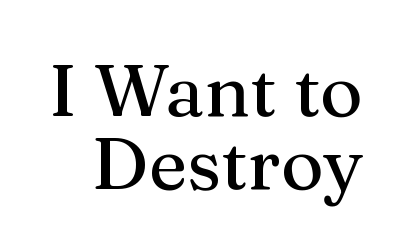
The face used here is rendered with its standard letterfit. Type without underlining. What kind of face is this? One with serifs. This sample uses an upright cut, with every glyph sitting square on the baseline.
